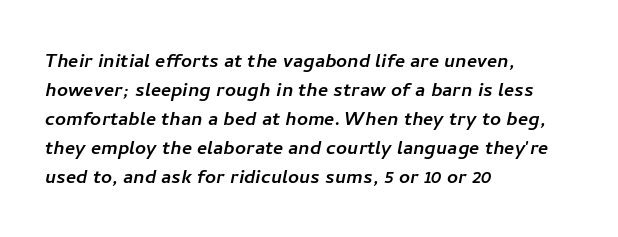
The image shows 24 px text type; set left-aligned, line spacing 1.21x, normal letter spacing, not underlined.
